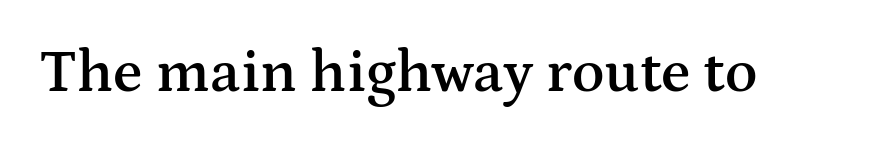
Q: Is the text bold? A: Semi-bold.
Q: Is the text italic (slanted)? A: No, it is upright.
Q: Is the typeface a serif or a sans-serif typeface? A: Serif.
Q: Is the text underlined? A: No.
Q: Is the spacing between letters normal or unusually wide? A: Normal.
Q: Width (condensed, normal, or wide)? A: Wide.
Q: Stroke contrast? A: Medium.
Q: x-height? A: Medium.
Q: Monospaced? A: No.
